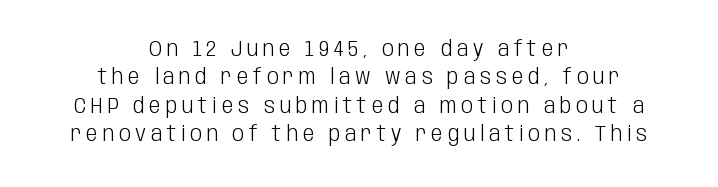
Honestly, there is no underline to notice here at all. Ordinary non-slanted type is in use. Stroke thickness stays within the range of a standard reading face or lighter. Normally led — the rows are evenly, conventionally spaced. This rendering widens character spacing well past its baseline value.
